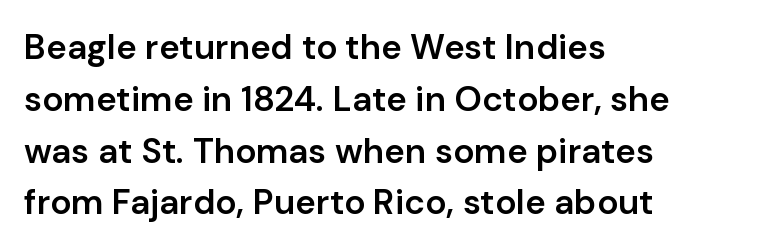
The image shows 35 px semibold sans-serif type, upright; set left-aligned, normal line spacing (1.48x), normal letter spacing, not underlined; low stroke contrast and a medium x-height.
